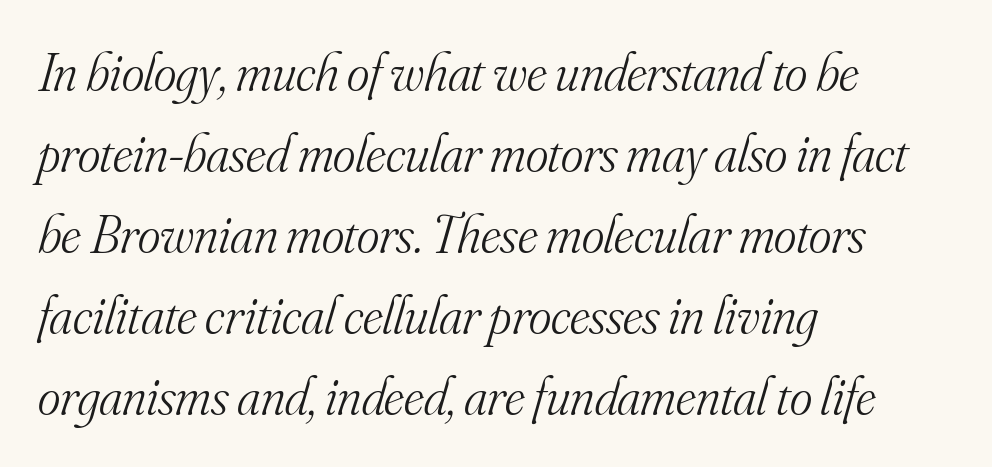
Quick note: italic. Spacing verdict: proportional, widths tailored to each character. Letters rest on an invisible, unmarked baseline. Note: serifs present on the glyphs. This is not heavy type; no bold has been used.
